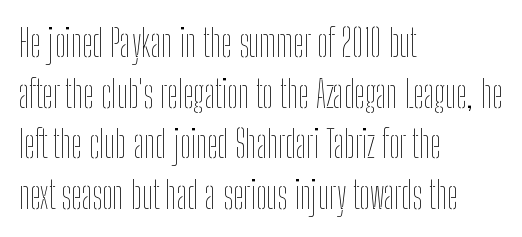
{"italic": "no", "bold": "no", "weight": "thin", "width": "condensed", "stroke_contrast": "low", "x_height": "medium", "monospaced": "no", "underline": "no", "align": "left", "line_spacing": "normal", "line_spacing_ratio": 1.33, "letter_spacing": "normal", "letter_spacing_em": 0.0, "glyph_px": 38}
